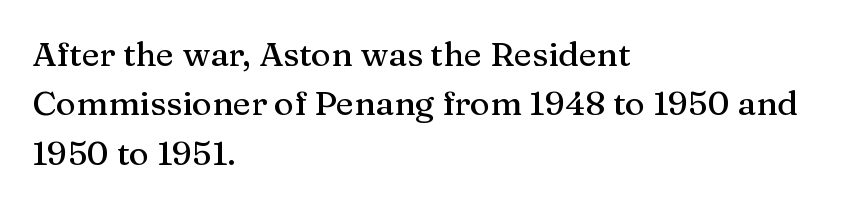
The image shows 34 px serif type, upright; set left-aligned, normal line spacing (1.45x), normal letter spacing, not underlined; medium stroke contrast and a medium x-height.
